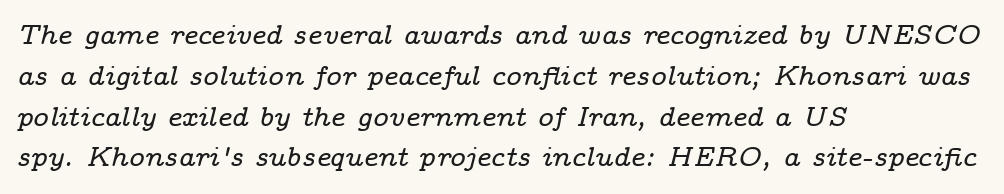
If you drew a ruler down the left edge, every line would touch it. Glance below the letters and you will spot only blank space. The lines sit at an ordinary, default distance from one another. Is the letter spacing exaggerated? No — it looks like the ordinary default.
